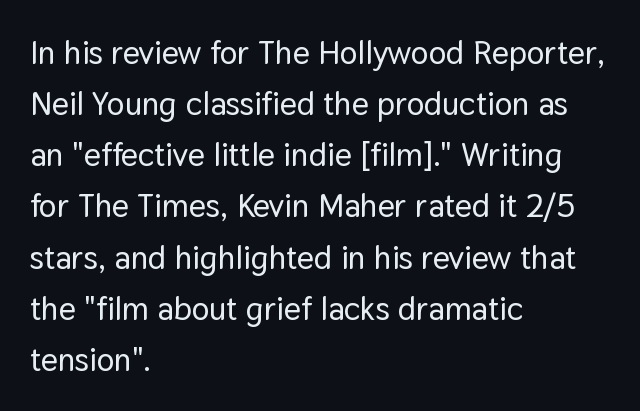
The image shows 33 px sans-serif type, upright; set left-aligned, normal line spacing (1.55x), normal letter spacing, not underlined; low stroke contrast and a medium x-height.
